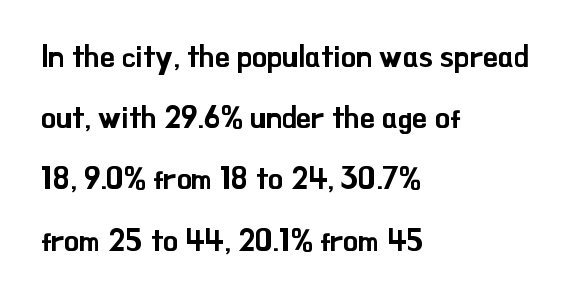
{"serif": "no", "italic": "no", "width": "normal", "stroke_contrast": "low", "x_height": "small", "monospaced": "no", "underline": "no", "align": "left", "line_spacing": "loose", "line_spacing_ratio": 2.04, "letter_spacing": "normal", "letter_spacing_em": 0.0, "glyph_px": 30}
